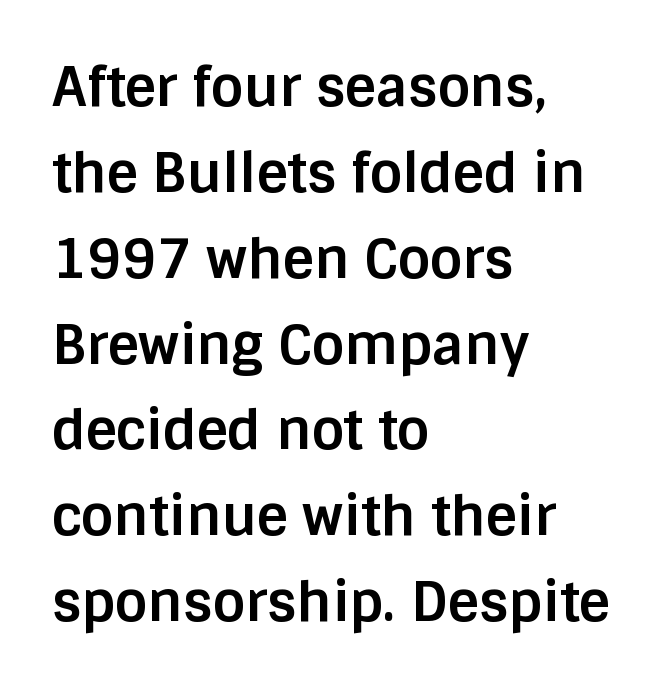
Q: Is the text bold? A: Yes.
Q: Is the text italic (slanted)? A: No, it is upright.
Q: Is the typeface a serif or a sans-serif typeface? A: Sans-serif.
Q: Is the text underlined? A: No.
Q: How is the paragraph aligned? A: Left-aligned.
Q: Is the spacing between letters normal or unusually wide? A: Normal.
Q: Is the spacing between lines tight, normal or loose? A: Normal.
Q: Width (condensed, normal, or wide)? A: Normal.
Q: Stroke contrast? A: Low.
Q: x-height? A: Large.
Q: Monospaced? A: No.
